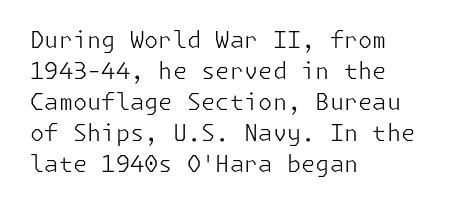
Q: Is the text bold? A: No.
Q: Is the text italic (slanted)? A: No, it is upright.
Q: Is the text underlined? A: No.
Q: How is the paragraph aligned? A: Left-aligned.
Q: Is the spacing between letters normal or unusually wide? A: Normal.
Q: Is the spacing between lines tight, normal or loose? A: Normal.
